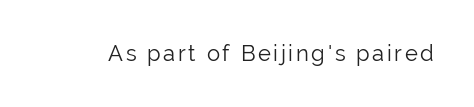
{"italic": "no", "bold": "no", "underline": "no", "glyph_px": 22}
